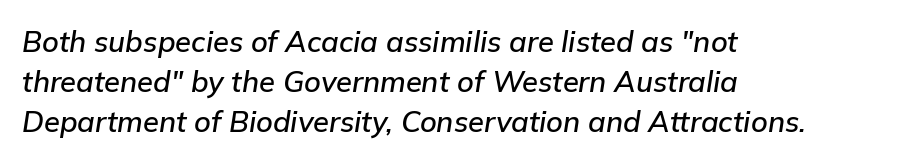
The image shows 29 px text type, italic (leaning right); set left-aligned, normal line spacing (1.38x), normal letter spacing, not underlined; low stroke contrast and a medium x-height.
